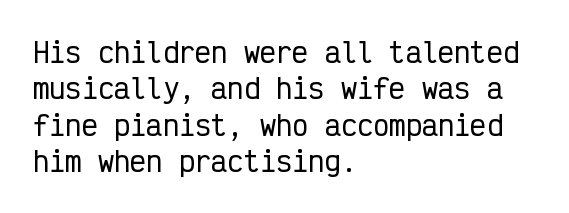
Q: Is the text italic (slanted)? A: No, it is upright.
Q: Is the text underlined? A: No.
Q: How is the paragraph aligned? A: Left-aligned.
Q: Is the spacing between letters normal or unusually wide? A: Normal.
Q: Is the spacing between lines tight, normal or loose? A: Normal.
